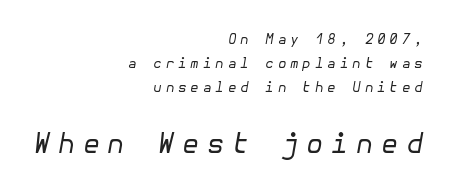
Q: Is the text bold? A: No.
Q: Is the text italic (slanted)? A: Yes, it leans right by about 10 degrees.
Q: Is the text underlined? A: No.
Q: How is the paragraph aligned? A: Right-aligned.
Q: Is the spacing between letters normal or unusually wide? A: Unusually wide.
Q: Which block of text is set in a larger size, the first (top) or the second (bottom)? A: The second (bottom) one.
Q: Width (condensed, normal, or wide)? A: Normal.
Q: Stroke contrast? A: Low.
Q: x-height? A: Medium.
